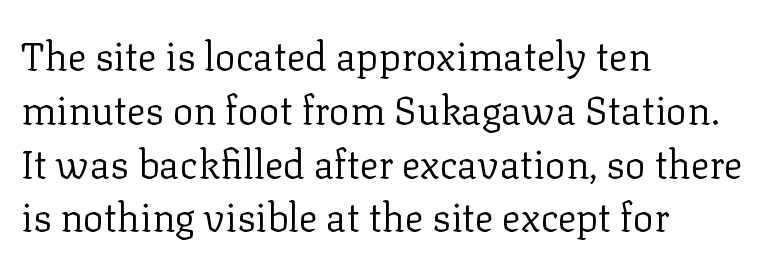
The image shows 39 px regular-weight serif type, upright; set left-aligned, normal line spacing (1.38x), normal letter spacing, not underlined; low stroke contrast and a medium x-height.
